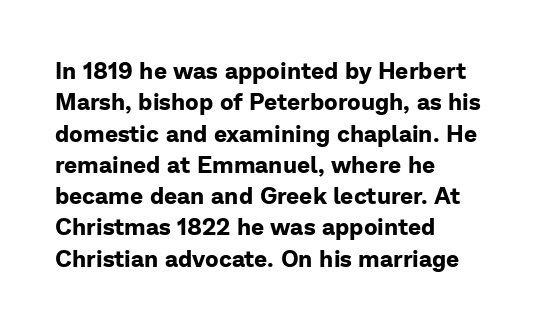
Q: Is the text bold? A: Yes.
Q: Is the text italic (slanted)? A: No, it is upright.
Q: Is the text underlined? A: No.
Q: How is the paragraph aligned? A: Left-aligned.
Q: Is the spacing between letters normal or unusually wide? A: Normal.
Q: Is the spacing between lines tight, normal or loose? A: Normal.
